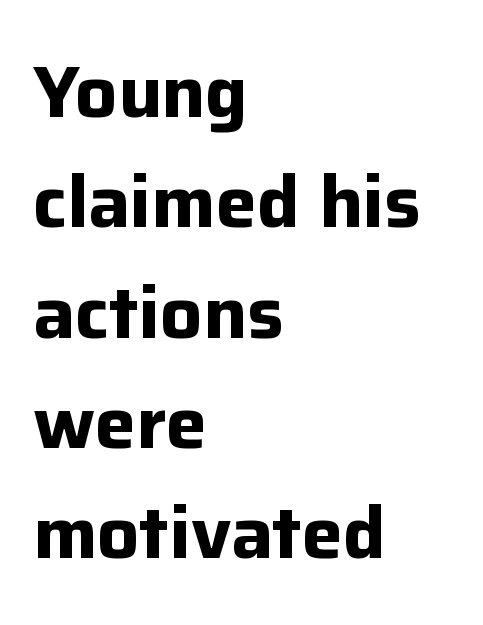
The image shows 74 px bold sans-serif type, upright; set left-aligned, normal line spacing (1.49x), normal letter spacing, not underlined; low stroke contrast and a medium x-height.
